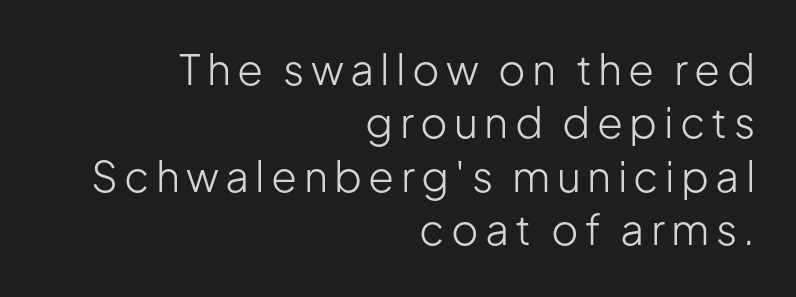
{"serif": "no", "italic": "no", "bold": "no", "weight": "light", "width": "normal", "stroke_contrast": "low", "x_height": "medium", "monospaced": "no", "underline": "no", "align": "right", "line_spacing": "normal", "line_spacing_ratio": 1.27, "glyph_px": 42}
